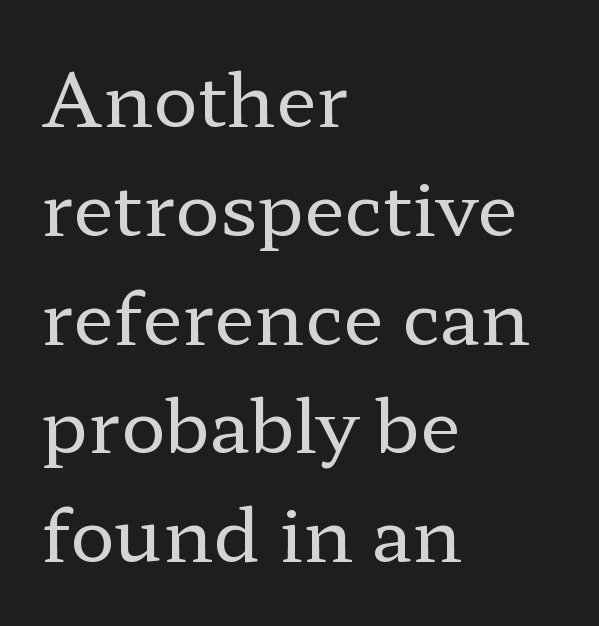
Q: Is the text bold? A: No.
Q: Is the text italic (slanted)? A: No, it is upright.
Q: Is the typeface a serif or a sans-serif typeface? A: Serif.
Q: Is the text underlined? A: No.
Q: How is the paragraph aligned? A: Left-aligned.
Q: Is the spacing between letters normal or unusually wide? A: Normal.
Q: Is the spacing between lines tight, normal or loose? A: Normal.
Q: Width (condensed, normal, or wide)? A: Wide.
Q: Stroke contrast? A: Low.
Q: x-height? A: Medium.
Q: Monospaced? A: No.
